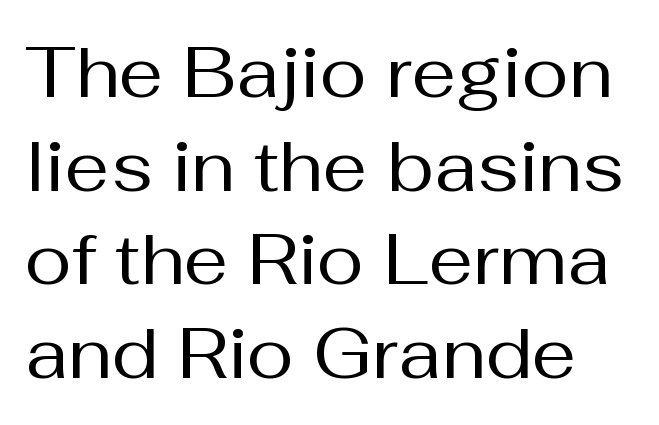
{"serif": "no", "italic": "no", "bold": "no", "weight": "regular", "width": "normal", "stroke_contrast": "medium", "x_height": "medium", "monospaced": "no", "underline": "no", "line_spacing": "normal", "line_spacing_ratio": 1.32, "letter_spacing": "normal", "letter_spacing_em": 0.0, "glyph_px": 71}
